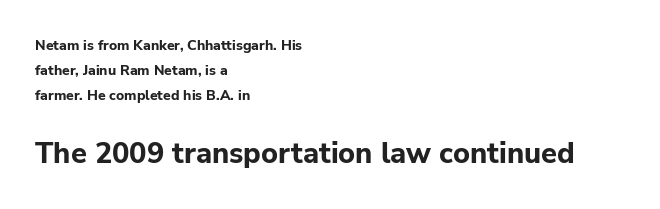
Q: Is the text bold? A: Yes.
Q: Is the text italic (slanted)? A: No, it is upright.
Q: Is the typeface a serif or a sans-serif typeface? A: Sans-serif.
Q: Is the text underlined? A: No.
Q: How is the paragraph aligned? A: Left-aligned.
Q: Is the spacing between letters normal or unusually wide? A: Normal.
Q: Which block of text is set in a larger size, the first (top) or the second (bottom)? A: The second (bottom) one.
Q: Width (condensed, normal, or wide)? A: Normal.
Q: Stroke contrast? A: Low.
Q: x-height? A: Medium.
Q: Monospaced? A: No.
